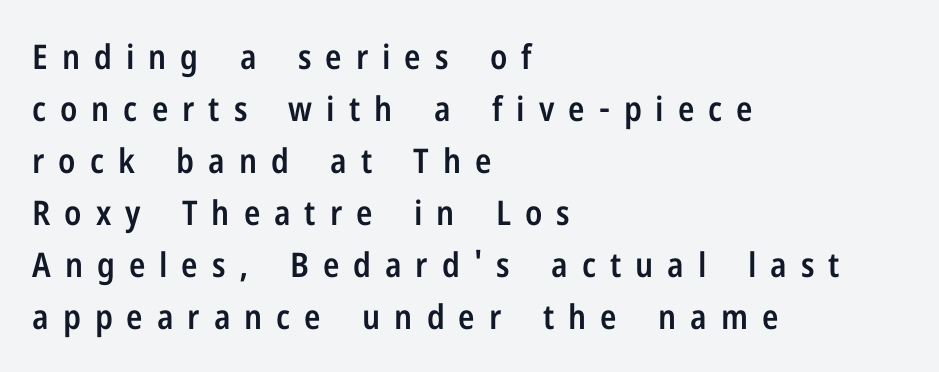
A normal amount of white space separates one row of letters from the next. This sample has the flowing, uneven cadence of proportional lettering. The gap between lines stays unmarked. The rendering anchors every line to the left-hand side. The text was rendered using a sans face with plain stroke endings. This is moderately heavy type, rendered in semibold.
